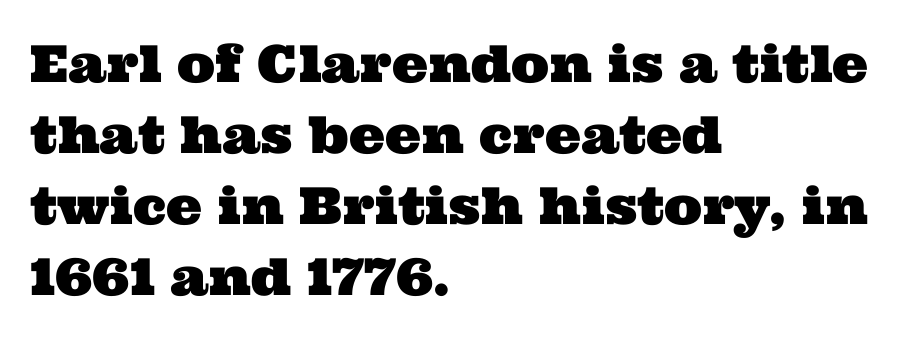
The font family rendered here belongs to the serif group. Note the varied advance widths — an 'i' is clearly narrower than an 'm'. The gaps between neighbouring characters are ordinary and unremarkable. In CSS terms this would be text-align: left. Clear beneath every line of the passage. How would I describe the line gaps? Plain and ordinary.
